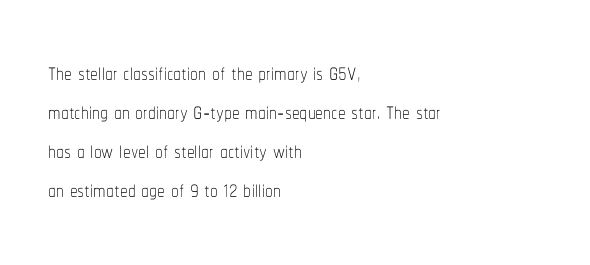
The foot of each line stays bare and open. The gaps between neighbouring characters are ordinary and unremarkable. Looks like regular typesetting: each glyph gets only the width it needs. The designer left line spacing at the default. The lettering stays uniformly vertical, giving the passage a roman look. Every row of glyphs begins at an identical x-position on the left.
